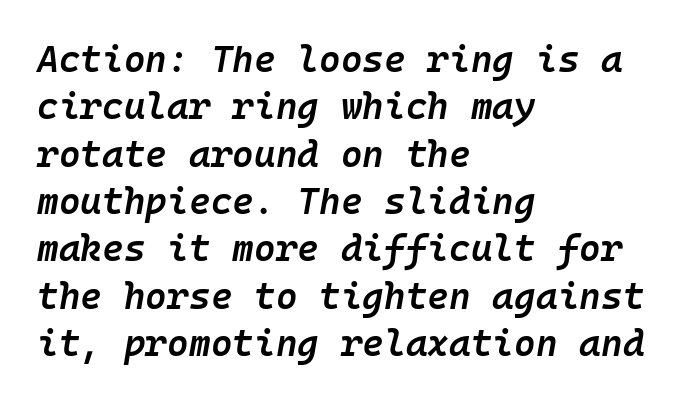
Q: Is the text bold? A: Semi-bold.
Q: Is the text italic (slanted)? A: Yes, it leans right by about 10 degrees.
Q: Is the text underlined? A: No.
Q: How is the paragraph aligned? A: Left-aligned.
Q: Is the spacing between letters normal or unusually wide? A: Normal.
Q: Is the spacing between lines tight, normal or loose? A: Normal.
Q: Width (condensed, normal, or wide)? A: Normal.
Q: Stroke contrast? A: Low.
Q: x-height? A: Medium.
Q: Monospaced? A: Yes.
